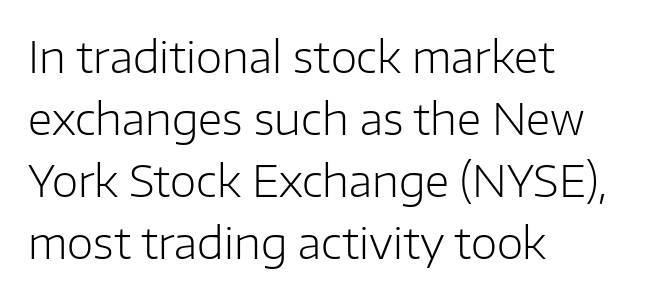
{"serif": "no", "italic": "no", "bold": "no", "weight": "light", "width": "normal", "stroke_contrast": "low", "x_height": "medium", "monospaced": "no", "underline": "no", "align": "left", "line_spacing": "normal", "line_spacing_ratio": 1.44, "letter_spacing": "normal", "letter_spacing_em": 0.0, "glyph_px": 43}
